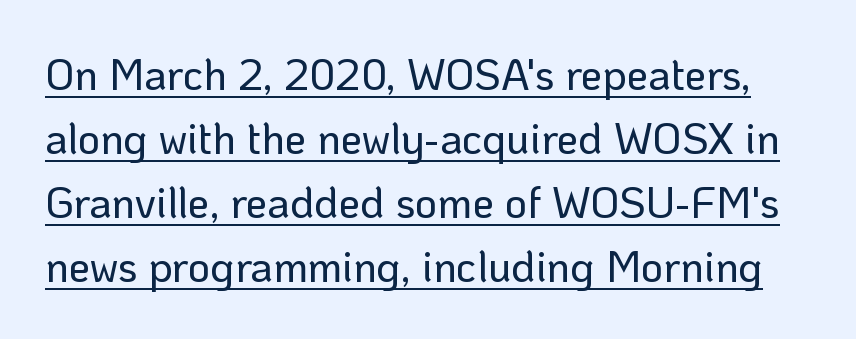
{"serif": "no", "italic": "no", "width": "normal", "stroke_contrast": "low", "x_height": "medium", "monospaced": "no", "underline": "yes", "line_spacing": "normal", "line_spacing_ratio": 1.49, "letter_spacing": "normal", "letter_spacing_em": 0.0, "glyph_px": 43}
